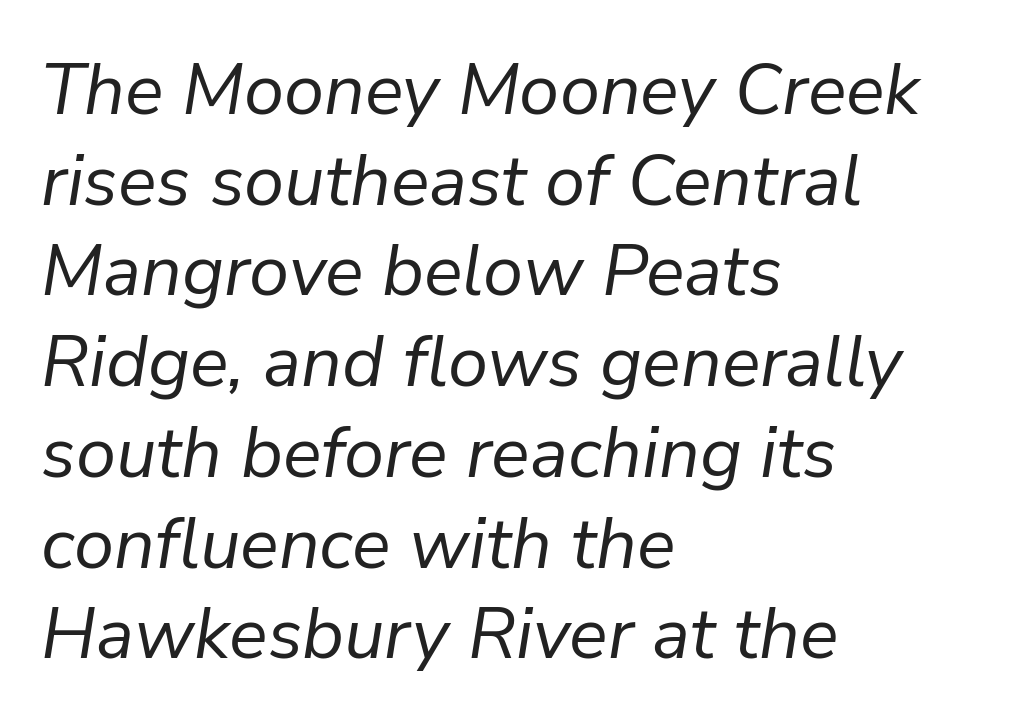
The image shows 72 px regular-weight type, italic (leaning right); set left-aligned, normal line spacing (1.26x), normal letter spacing, not underlined; low stroke contrast and a medium x-height.
